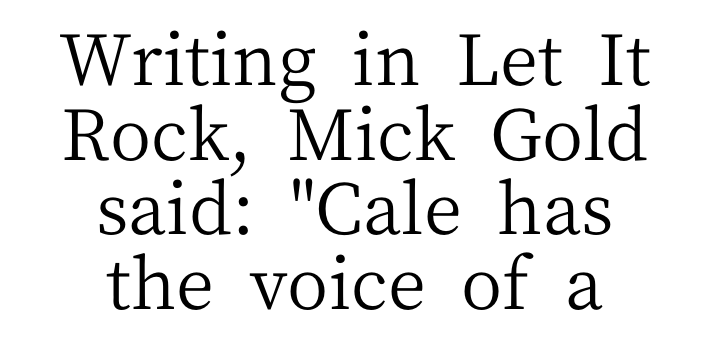
Q: Is the text bold? A: No.
Q: Is the text italic (slanted)? A: No, it is upright.
Q: Is the typeface a serif or a sans-serif typeface? A: Serif.
Q: Is the text underlined? A: No.
Q: How is the paragraph aligned? A: Centered.
Q: Is the spacing between letters normal or unusually wide? A: Normal.
Q: Is the spacing between lines tight, normal or loose? A: Tight.
Q: Width (condensed, normal, or wide)? A: Normal.
Q: Stroke contrast? A: Medium.
Q: x-height? A: Medium.
Q: Monospaced? A: No.
